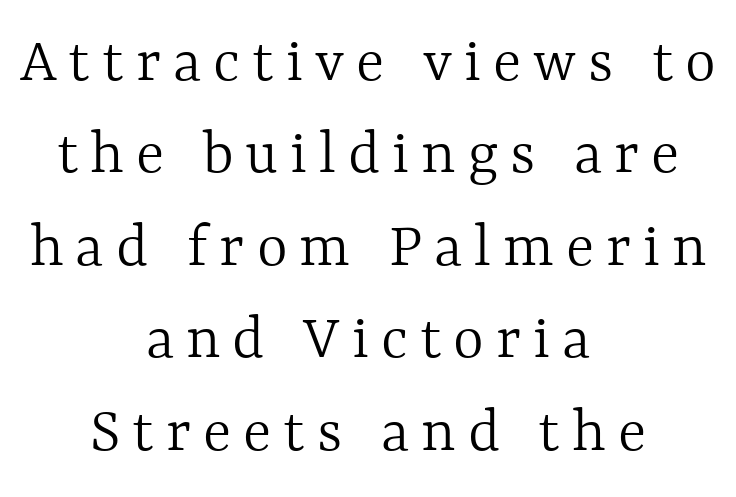
Q: Is the text bold? A: No.
Q: Is the text italic (slanted)? A: No, it is upright.
Q: Is the text underlined? A: No.
Q: How is the paragraph aligned? A: Centered.
Q: Is the spacing between lines tight, normal or loose? A: Normal.
Q: Width (condensed, normal, or wide)? A: Normal.
Q: x-height? A: Medium.
Q: Monospaced? A: No.
